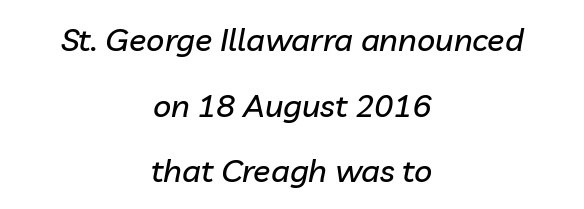
Q: Is the text italic (slanted)? A: Yes, it leans right by about 10 degrees.
Q: Is the text underlined? A: No.
Q: How is the paragraph aligned? A: Centered.
Q: Is the spacing between letters normal or unusually wide? A: Normal.
Q: Is the spacing between lines tight, normal or loose? A: Loose.
Q: Width (condensed, normal, or wide)? A: Normal.
Q: Stroke contrast? A: Low.
Q: x-height? A: Medium.
Q: Monospaced? A: No.
